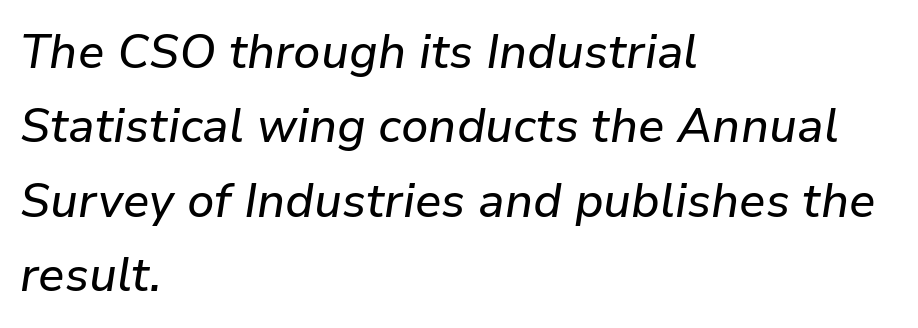
Q: Is the text italic (slanted)? A: Yes, it leans right by about 9 degrees.
Q: Is the text underlined? A: No.
Q: How is the paragraph aligned? A: Left-aligned.
Q: Is the spacing between letters normal or unusually wide? A: Normal.
Q: Is the spacing between lines tight, normal or loose? A: Normal.
Q: Width (condensed, normal, or wide)? A: Normal.
Q: Stroke contrast? A: Low.
Q: x-height? A: Medium.
Q: Monospaced? A: No.
